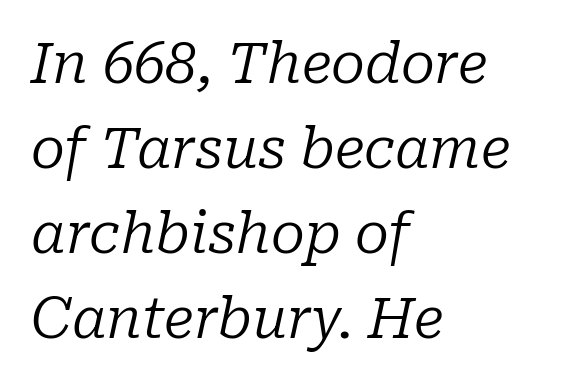
{"serif": "yes", "italic": "yes", "lean": "right", "slant_degrees": 10, "bold": "no", "weight": "regular", "width": "normal", "stroke_contrast": "low", "x_height": "medium", "monospaced": "no", "underline": "no", "align": "left", "line_spacing": "normal", "line_spacing_ratio": 1.52, "letter_spacing": "normal", "letter_spacing_em": 0.0, "glyph_px": 56}
